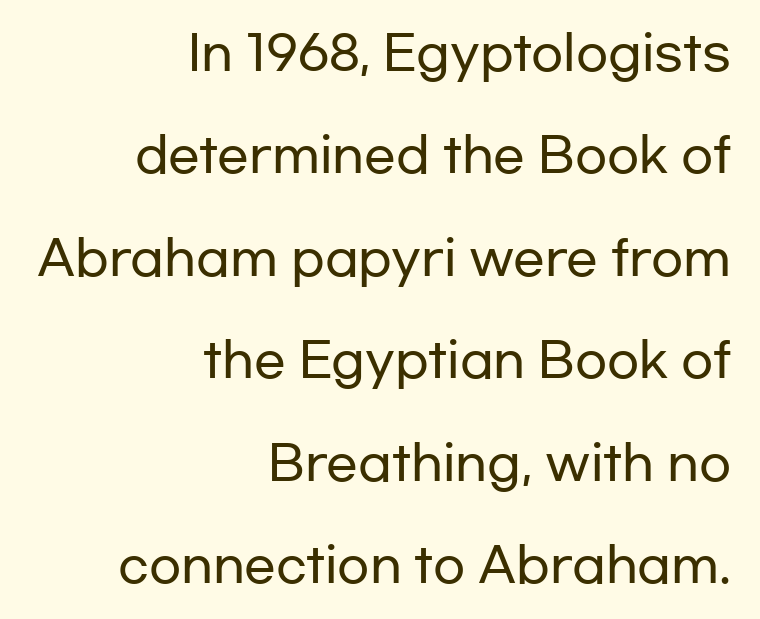
Check where the strokes stop: nothing finishes them off — pure sans. All the whitespace from short lines collects on the left. Do the characters align in a grid? No, the font is proportional. Unlike italic type, these characters show no tilt at all. Words float on clear page, feet unadorned.
